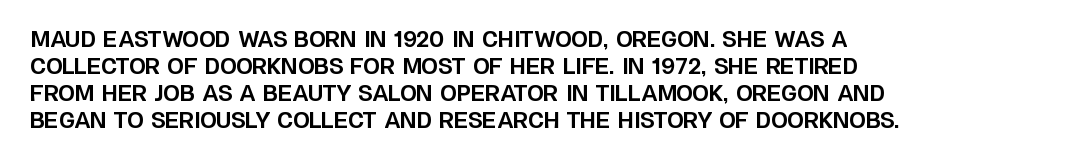
The image shows 21 px bold type, upright; set left-aligned, normal line spacing (1.28x), normal letter spacing, not underlined.
